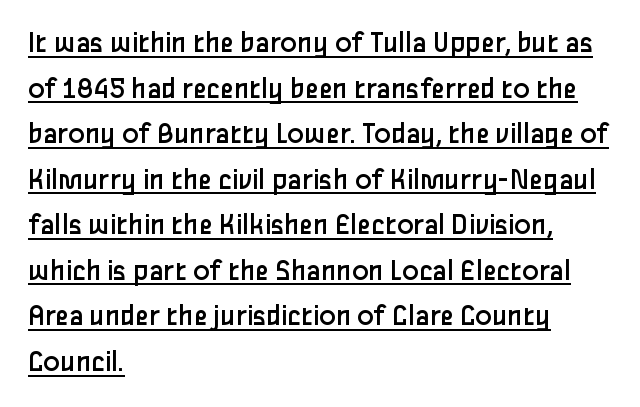
Vertical strokes here are truly vertical. Interline gaps are of average width in this sample. The words here are underlined. The lines in this sample share a left origin and differ only in where they stop. Observe the ordinary spacing: letters are neighbours, not strangers. The face used here is proportionally spaced, like ordinary book or web type.
